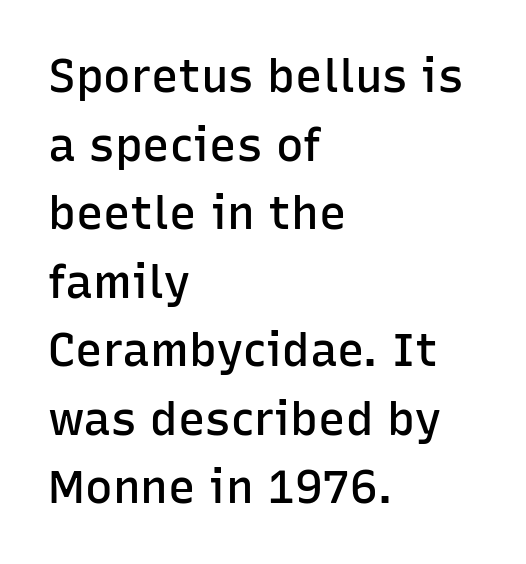
Q: Is the text bold? A: Semi-bold.
Q: Is the text italic (slanted)? A: No, it is upright.
Q: Is the typeface a serif or a sans-serif typeface? A: Sans-serif.
Q: Is the text underlined? A: No.
Q: How is the paragraph aligned? A: Left-aligned.
Q: Is the spacing between letters normal or unusually wide? A: Normal.
Q: Is the spacing between lines tight, normal or loose? A: Normal.
Q: Width (condensed, normal, or wide)? A: Normal.
Q: Stroke contrast? A: Low.
Q: x-height? A: Medium.
Q: Monospaced? A: No.
